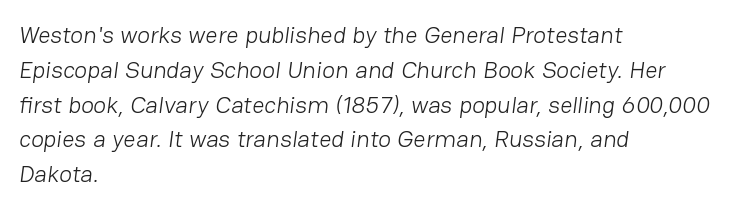
The image shows 24 px text type; set left-aligned, normal line spacing (1.45x), normal letter spacing, not underlined.
